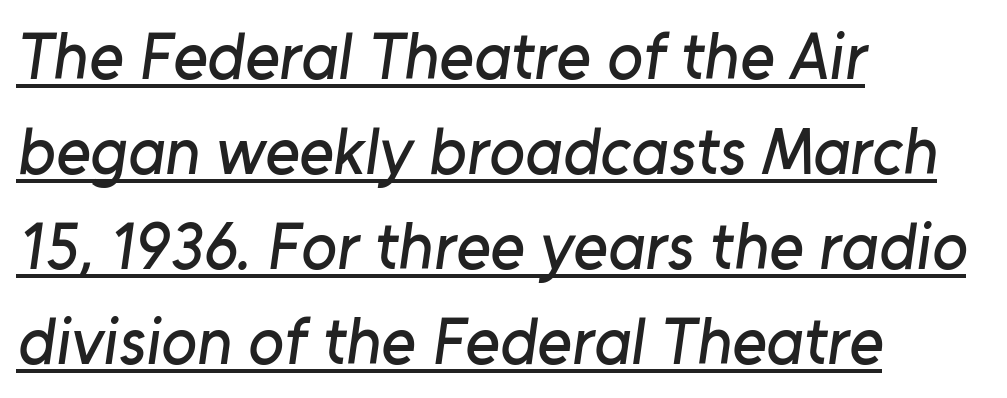
The image shows 66 px sans-serif type; set left-aligned, normal line spacing (1.44x), normal letter spacing, underlined; low stroke contrast and a medium x-height.
